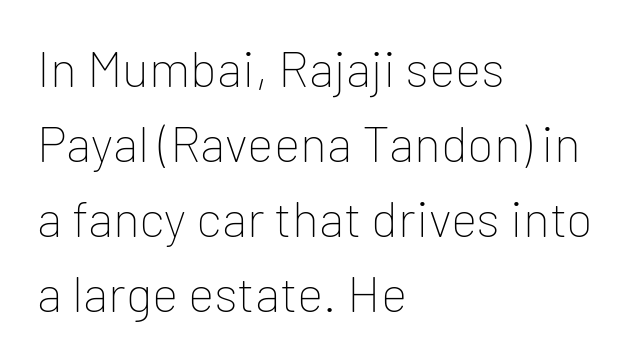
Q: Is the text bold? A: No.
Q: Is the text italic (slanted)? A: No, it is upright.
Q: Is the typeface a serif or a sans-serif typeface? A: Sans-serif.
Q: Is the text underlined? A: No.
Q: How is the paragraph aligned? A: Left-aligned.
Q: Is the spacing between letters normal or unusually wide? A: Normal.
Q: Is the spacing between lines tight, normal or loose? A: Normal.
Q: Width (condensed, normal, or wide)? A: Normal.
Q: Stroke contrast? A: Low.
Q: x-height? A: Medium.
Q: Monospaced? A: No.
